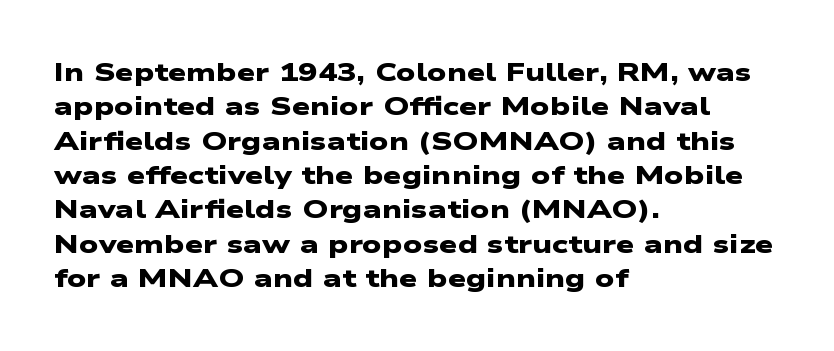
Q: Is the text bold? A: Yes.
Q: Is the text underlined? A: No.
Q: How is the paragraph aligned? A: Left-aligned.
Q: Is the spacing between letters normal or unusually wide? A: Normal.
Q: Is the spacing between lines tight, normal or loose? A: Normal.
